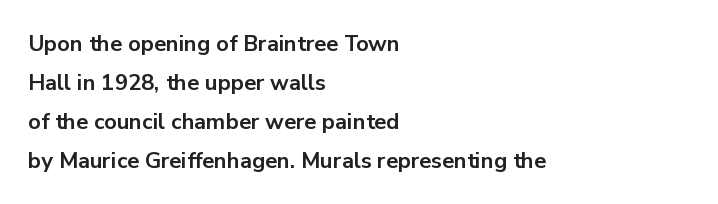
Q: Is the text bold? A: Yes.
Q: Is the text italic (slanted)? A: No, it is upright.
Q: Is the text underlined? A: No.
Q: How is the paragraph aligned? A: Left-aligned.
Q: Is the spacing between letters normal or unusually wide? A: Normal.
